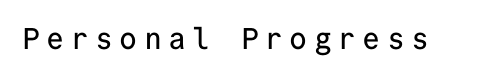
Q: Is the text italic (slanted)? A: No, it is upright.
Q: Is the typeface a serif or a sans-serif typeface? A: Sans-serif.
Q: Is the text underlined? A: No.
Q: Is the spacing between letters normal or unusually wide? A: Unusually wide.
Q: Width (condensed, normal, or wide)? A: Normal.
Q: Stroke contrast? A: Low.
Q: x-height? A: Medium.
Q: Monospaced? A: Yes.
